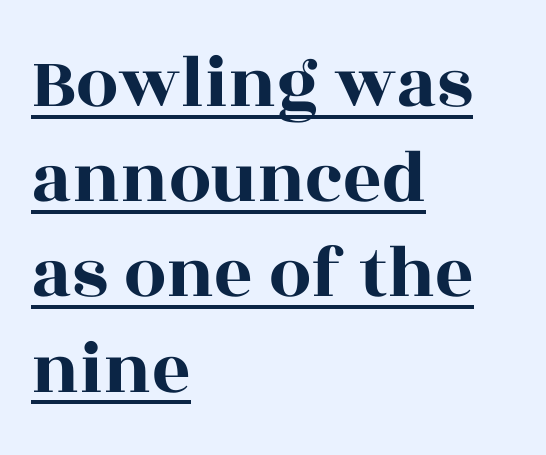
Q: Is the text italic (slanted)? A: No, it is upright.
Q: Is the typeface a serif or a sans-serif typeface? A: Serif.
Q: Is the text underlined? A: Yes.
Q: How is the paragraph aligned? A: Left-aligned.
Q: Is the spacing between letters normal or unusually wide? A: Normal.
Q: Is the spacing between lines tight, normal or loose? A: Normal.
Q: Width (condensed, normal, or wide)? A: Wide.
Q: x-height? A: Large.
Q: Monospaced? A: No.
